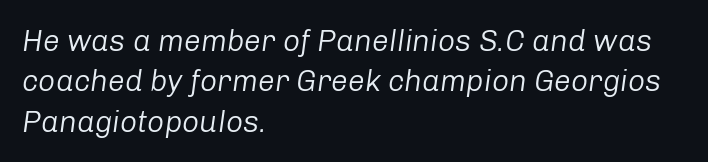
Q: Is the text bold? A: No.
Q: Is the text italic (slanted)? A: Yes, it leans right by about 8 degrees.
Q: Is the text underlined? A: No.
Q: How is the paragraph aligned? A: Left-aligned.
Q: Is the spacing between letters normal or unusually wide? A: Normal.
Q: Is the spacing between lines tight, normal or loose? A: Normal.
Q: Width (condensed, normal, or wide)? A: Normal.
Q: Stroke contrast? A: Low.
Q: x-height? A: Medium.
Q: Monospaced? A: No.
